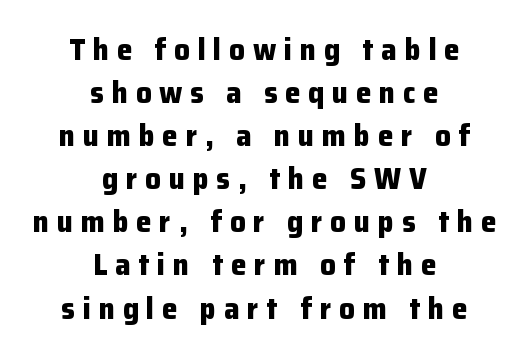
The image shows 31 px bold sans-serif type, upright; set centered, normal line spacing (1.39x), unusually wide letter spacing (+0.25 em), not underlined; low stroke contrast and a medium x-height.
